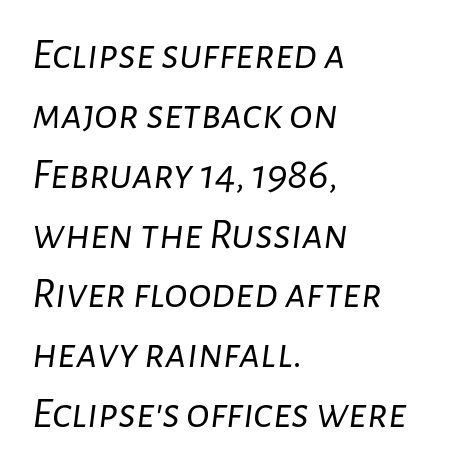
The letters advance in unequal steps, a hallmark of proportional type. These lines stack with their left ends in a neat column. Notice how descenders clear the ascenders below comfortably — that's standard leading. The foot of each line stays bare and open. You can tell it's italic because the verticals aren't actually vertical. A typesetter would call this zero additional tracking.
